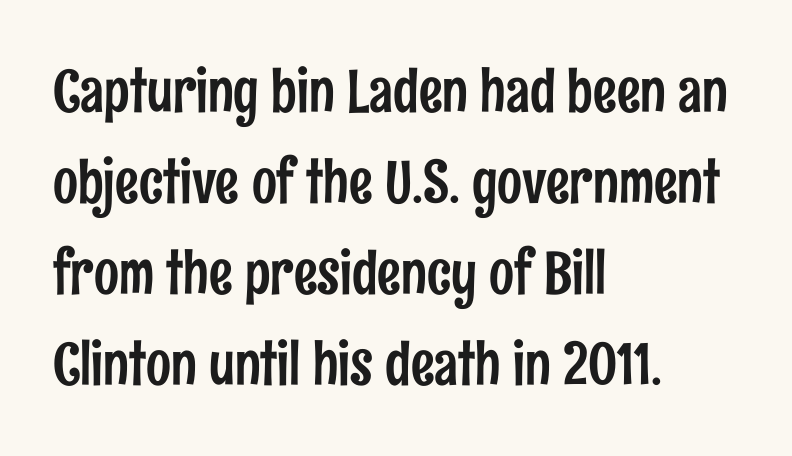
The image shows 59 px condensed sans-serif type, upright; set left-aligned, normal line spacing (1.54x), normal letter spacing, not underlined; low stroke contrast and a medium x-height.
